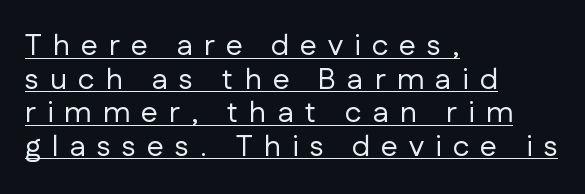
Do the characters align in a grid? No, the font is proportional. Unlike a traditional serif, this face leaves its strokes unadorned. Look at the tracking — it's clearly loosened, letters drifting apart. Rows of type sit shoulder to shoulder in the vertical direction.
